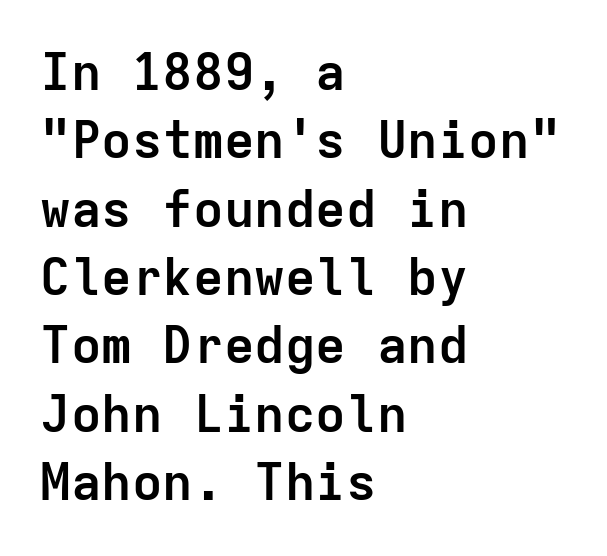
The rendering uses typewriter-style spacing with identical character cells. Pretty heavy lettering here — definitely bold. Nope, not italic — everything's standing straight. Type without underlining. Horizontal alignment here is leftward, the default for most running prose. The type family on display is of the sans-serif kind.
